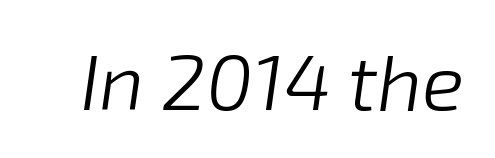
Q: Is the text bold? A: No.
Q: Is the text italic (slanted)? A: Yes, it leans right by about 8 degrees.
Q: Is the text underlined? A: No.
Q: Is the spacing between letters normal or unusually wide? A: Normal.
Q: Width (condensed, normal, or wide)? A: Normal.
Q: Stroke contrast? A: Low.
Q: x-height? A: Medium.
Q: Monospaced? A: No.
